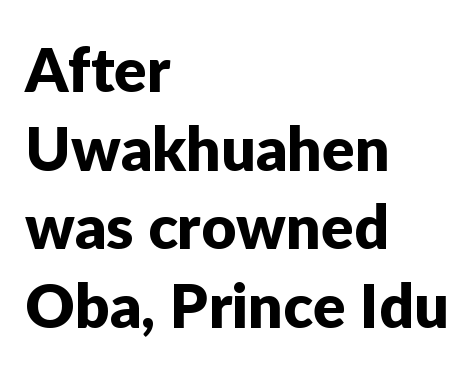
The image shows 61 px sans-serif type, upright; set left-aligned, normal line spacing (1.29x), normal letter spacing, not underlined; low stroke contrast and a medium x-height.
